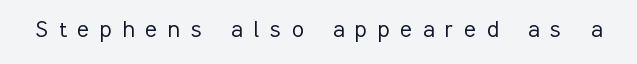
The image shows 27 px text type, upright; set unusually wide letter spacing (+0.41 em), not underlined.
